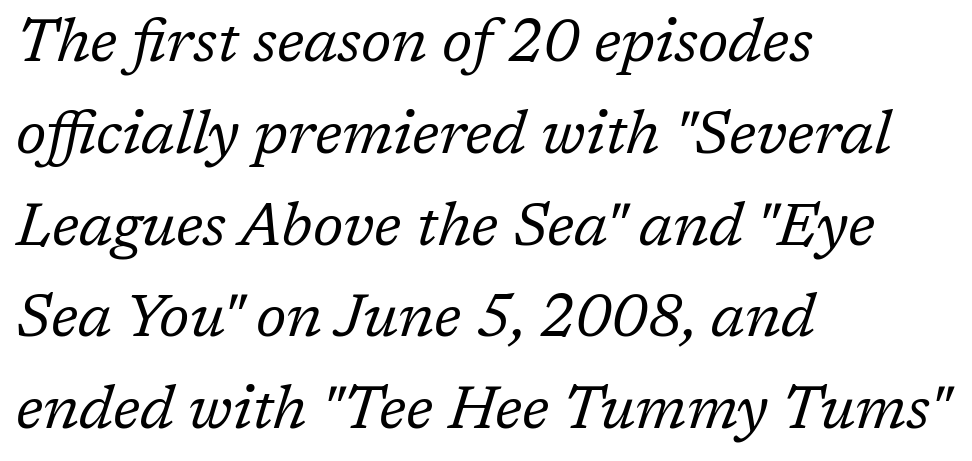
Q: Is the text bold? A: No.
Q: Is the text italic (slanted)? A: Yes, it leans right by about 17 degrees.
Q: Is the typeface a serif or a sans-serif typeface? A: Serif.
Q: Is the text underlined? A: No.
Q: How is the paragraph aligned? A: Left-aligned.
Q: Is the spacing between letters normal or unusually wide? A: Normal.
Q: Is the spacing between lines tight, normal or loose? A: Normal.
Q: Width (condensed, normal, or wide)? A: Normal.
Q: Stroke contrast? A: Low.
Q: x-height? A: Medium.
Q: Monospaced? A: No.
